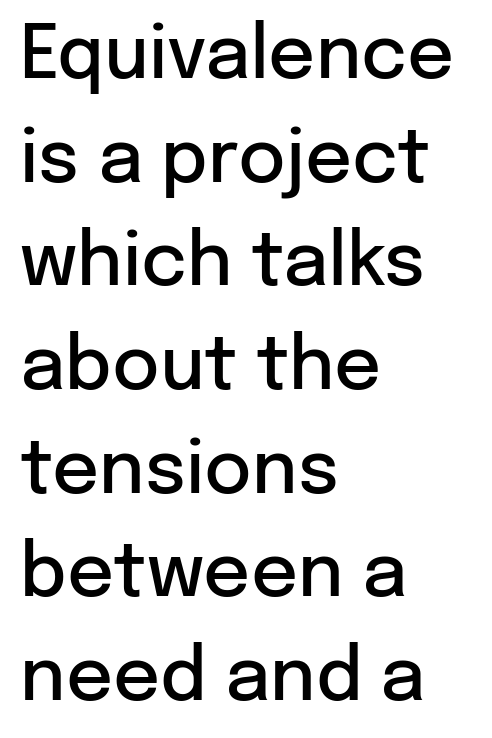
Q: Is the text bold? A: Semi-bold.
Q: Is the text italic (slanted)? A: No, it is upright.
Q: Is the typeface a serif or a sans-serif typeface? A: Sans-serif.
Q: Is the text underlined? A: No.
Q: How is the paragraph aligned? A: Left-aligned.
Q: Is the spacing between letters normal or unusually wide? A: Normal.
Q: Is the spacing between lines tight, normal or loose? A: Normal.
Q: Width (condensed, normal, or wide)? A: Normal.
Q: Stroke contrast? A: Low.
Q: x-height? A: Medium.
Q: Monospaced? A: No.
